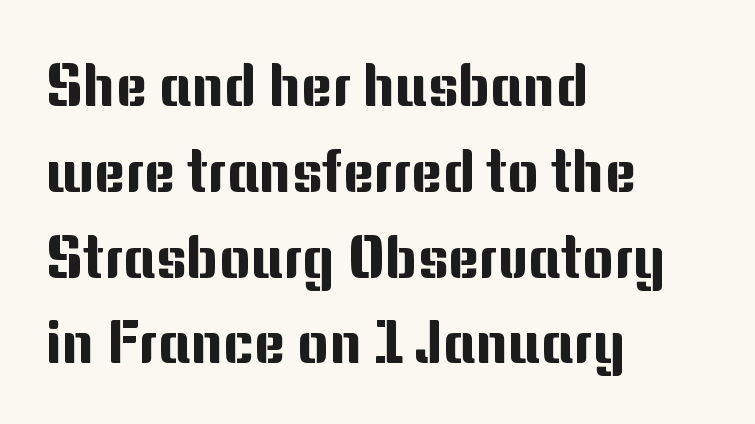
{"serif": "no", "italic": "no", "width": "normal", "stroke_contrast": "medium", "x_height": "medium", "monospaced": "no", "underline": "no", "align": "left", "line_spacing": "normal", "line_spacing_ratio": 1.43, "letter_spacing": "normal", "letter_spacing_em": 0.0, "glyph_px": 60}
